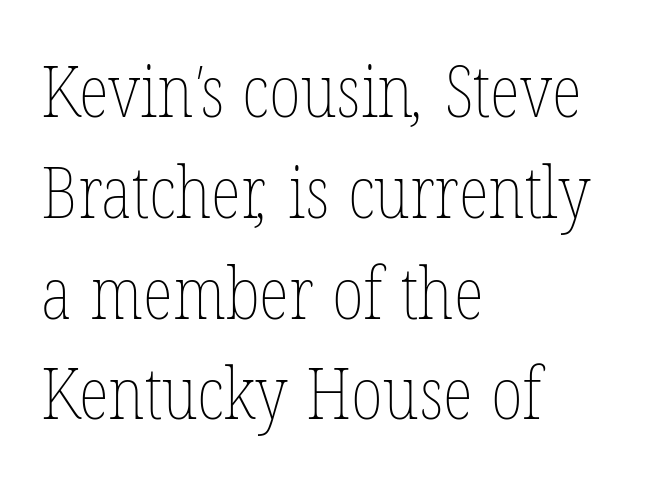
Q: Is the text bold? A: No.
Q: Is the text underlined? A: No.
Q: How is the paragraph aligned? A: Left-aligned.
Q: Is the spacing between letters normal or unusually wide? A: Normal.
Q: Is the spacing between lines tight, normal or loose? A: Normal.
Q: Width (condensed, normal, or wide)? A: Condensed.
Q: Stroke contrast? A: Low.
Q: x-height? A: Medium.
Q: Monospaced? A: No.
